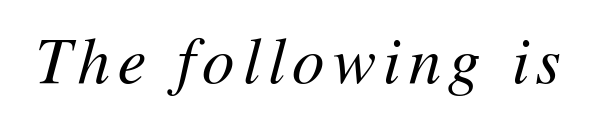
The image shows 64 px regular-weight type, italic (leaning right); set not underlined; medium stroke contrast and a medium x-height.
